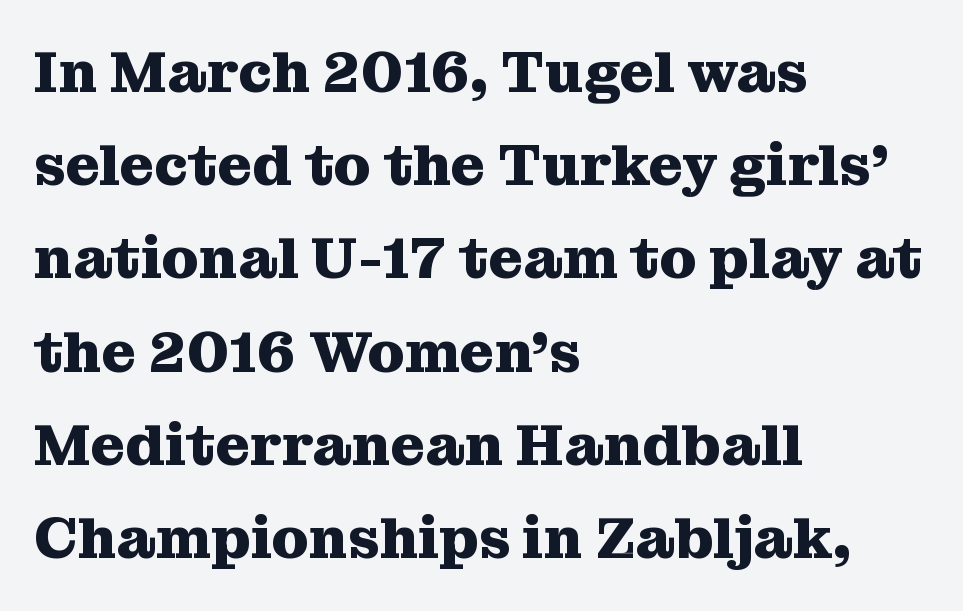
The image shows 59 px heavy serif type, upright; set left-aligned, normal line spacing (1.58x), normal letter spacing, not underlined; medium stroke contrast and a medium x-height.
